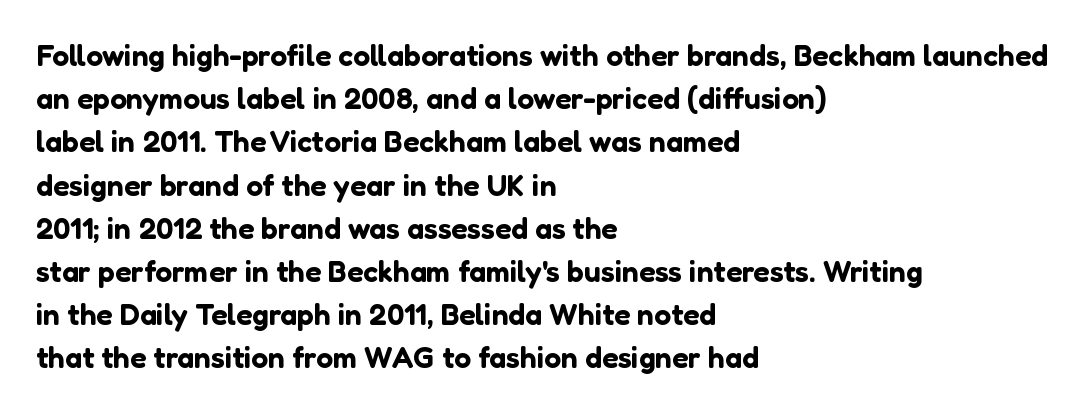
The image shows 30 px sans-serif type, upright; set left-aligned, normal line spacing (1.44x), normal letter spacing, not underlined; low stroke contrast and a medium x-height.
